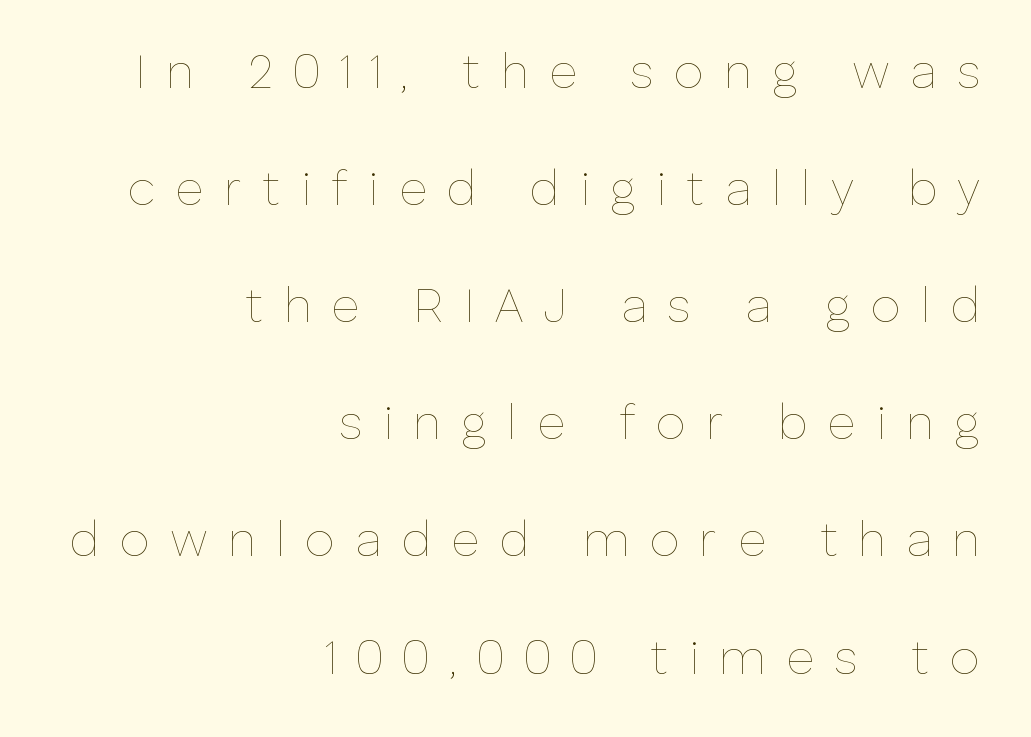
Q: Is the text bold? A: No.
Q: Is the text italic (slanted)? A: No, it is upright.
Q: Is the text underlined? A: No.
Q: How is the paragraph aligned? A: Right-aligned.
Q: Is the spacing between letters normal or unusually wide? A: Unusually wide.
Q: Is the spacing between lines tight, normal or loose? A: Loose.
Q: Width (condensed, normal, or wide)? A: Normal.
Q: Stroke contrast? A: Low.
Q: x-height? A: Medium.
Q: Monospaced? A: No.
